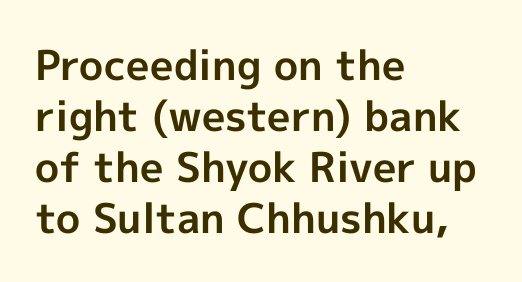
Underlining? Definitely not there. Do the letters lean? They stand straight. Typographic density is high because the face is bold. Character widths vary here, with narrow letters taking less room than wide ones. The rendering shows plain stroke endings on the letterforms — a sans-serif design. The face used here is rendered with its standard letterfit.
